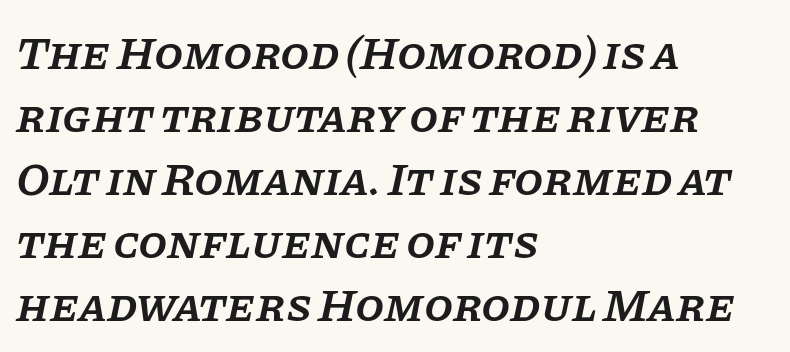
Q: Is the text bold? A: Semi-bold.
Q: Is the text italic (slanted)? A: Yes, it leans right by about 11 degrees.
Q: Is the typeface a serif or a sans-serif typeface? A: Serif.
Q: Is the text underlined? A: No.
Q: How is the paragraph aligned? A: Left-aligned.
Q: Is the spacing between letters normal or unusually wide? A: Normal.
Q: Is the spacing between lines tight, normal or loose? A: Normal.
Q: Width (condensed, normal, or wide)? A: Normal.
Q: Stroke contrast? A: Low.
Q: x-height? A: Large.
Q: Monospaced? A: No.
